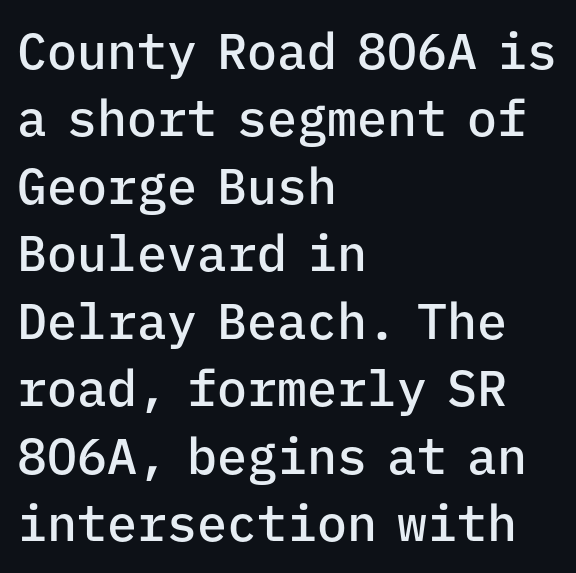
Q: Is the text bold? A: Semi-bold.
Q: Is the text italic (slanted)? A: No, it is upright.
Q: Is the typeface a serif or a sans-serif typeface? A: Sans-serif.
Q: Is the text underlined? A: No.
Q: How is the paragraph aligned? A: Left-aligned.
Q: Is the spacing between letters normal or unusually wide? A: Normal.
Q: Is the spacing between lines tight, normal or loose? A: Normal.
Q: Width (condensed, normal, or wide)? A: Normal.
Q: Stroke contrast? A: Low.
Q: x-height? A: Medium.
Q: Monospaced? A: Yes.
